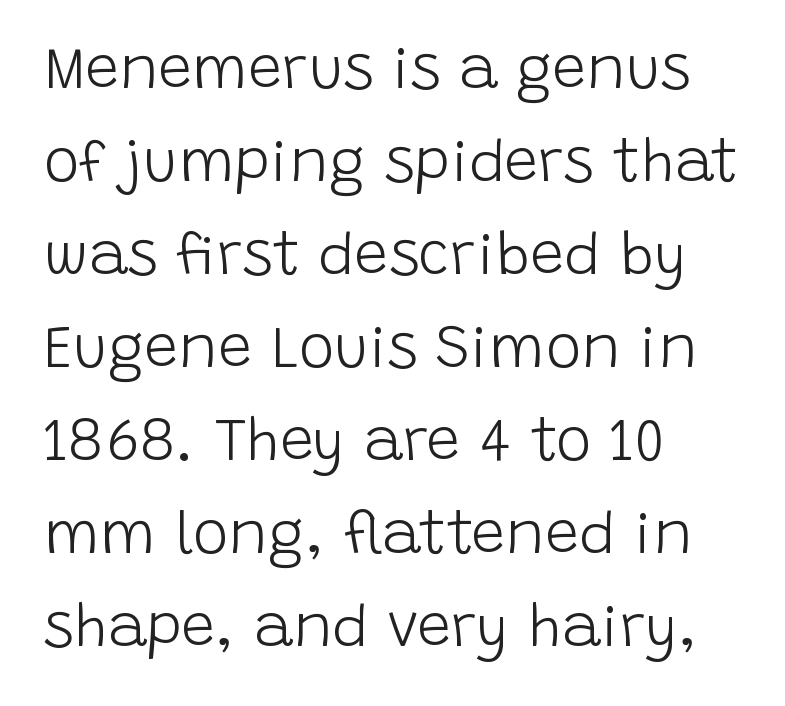
Decoration check: the copy has no underline. Quick note: interline space is typical. Students, note that the glyphs here touch the page at normal intervals. Ink coverage per letter is moderate at most. Stroke terminals: plain, sans-serif.
